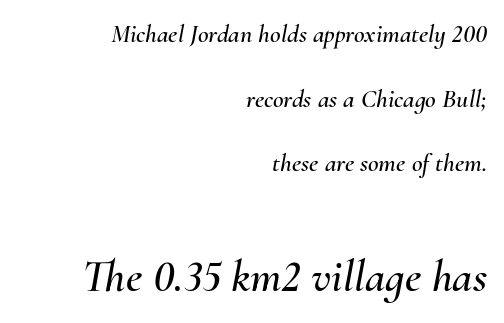
The image shows 46 px text type, italic (leaning right); set right-aligned, loose line spacing (2.49x), normal letter spacing, not underlined; the second (bottom) block is 1.77x larger; medium stroke contrast and a small x-height.
